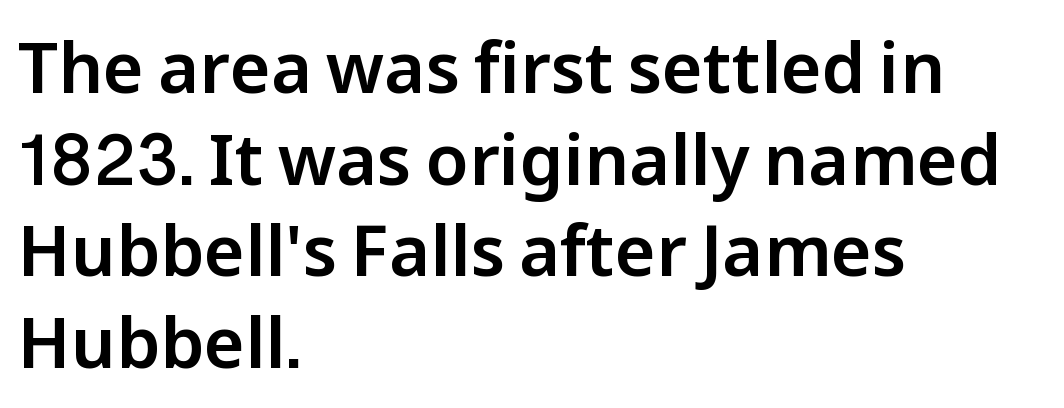
{"serif": "no", "italic": "no", "width": "normal", "stroke_contrast": "low", "x_height": "medium", "monospaced": "no", "underline": "no", "align": "left", "line_spacing": "normal", "line_spacing_ratio": 1.31, "letter_spacing": "normal", "letter_spacing_em": 0.0, "glyph_px": 70}
